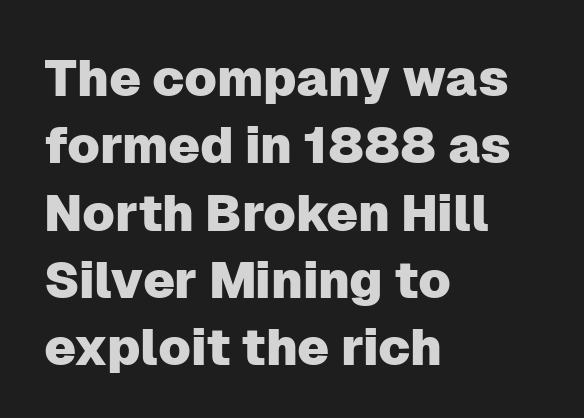
Q: Is the text italic (slanted)? A: No, it is upright.
Q: Is the typeface a serif or a sans-serif typeface? A: Sans-serif.
Q: Is the text underlined? A: No.
Q: How is the paragraph aligned? A: Left-aligned.
Q: Is the spacing between letters normal or unusually wide? A: Normal.
Q: Is the spacing between lines tight, normal or loose? A: Normal.
Q: Width (condensed, normal, or wide)? A: Normal.
Q: Stroke contrast? A: Low.
Q: x-height? A: Medium.
Q: Monospaced? A: No.
